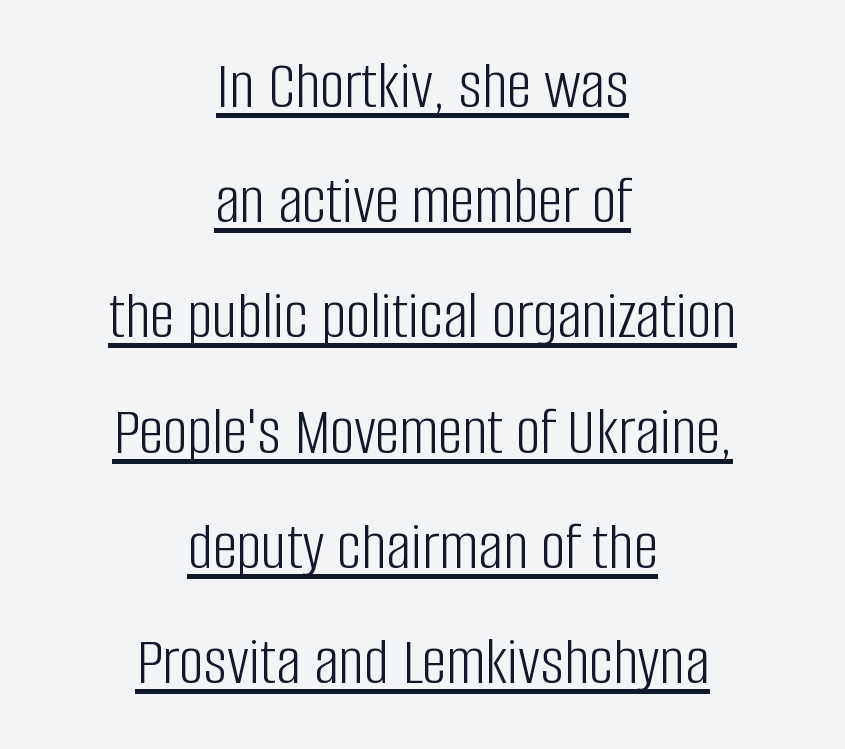
The string is rendered with underlining switched on. These lines are rendered in a variable-pitch font. You could call the tracking neutral — neither tight nor loose. Quick note: interline space is typical. Posture: straight, roman, zero tilt.
